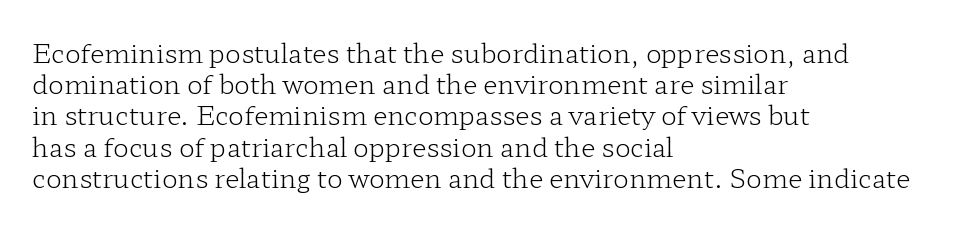
{"italic": "no", "bold": "no", "underline": "no", "align": "left", "line_spacing_ratio": 1.2, "letter_spacing": "normal", "letter_spacing_em": 0.0, "glyph_px": 26}
